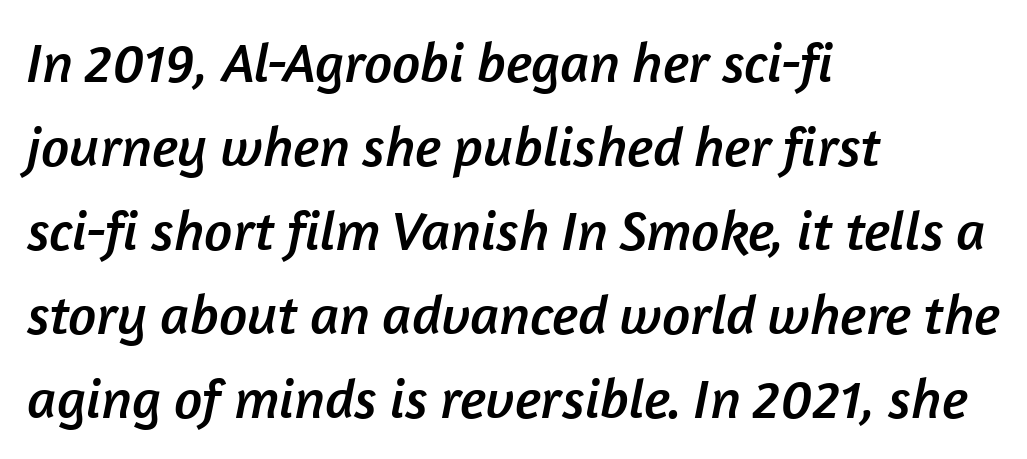
Q: Is the typeface a serif or a sans-serif typeface? A: Sans-serif.
Q: Is the text underlined? A: No.
Q: How is the paragraph aligned? A: Left-aligned.
Q: Is the spacing between letters normal or unusually wide? A: Normal.
Q: Is the spacing between lines tight, normal or loose? A: Normal.
Q: Width (condensed, normal, or wide)? A: Normal.
Q: Stroke contrast? A: Low.
Q: x-height? A: Medium.
Q: Monospaced? A: No.
